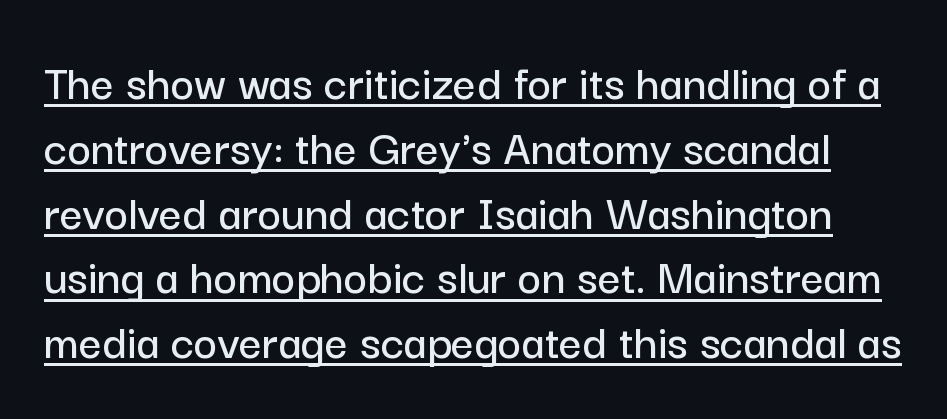
The image shows 51 px sans-serif type, upright; set normal line spacing (1.27x), normal letter spacing, underlined; low stroke contrast and a medium x-height.
